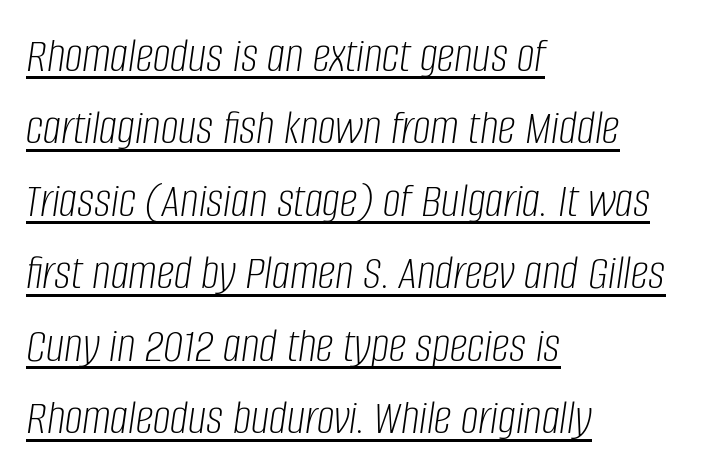
The image shows 50 px light, condensed type, italic (leaning right); set left-aligned, normal line spacing (1.45x), normal letter spacing, underlined; low stroke contrast and a large x-height.
